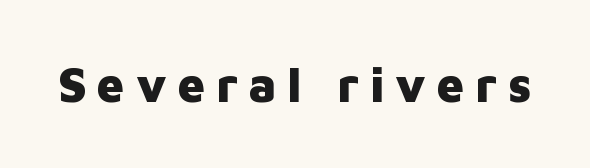
The image shows 48 px heavy sans-serif type, upright; set unusually wide letter spacing (+0.23 em), not underlined; low stroke contrast and a medium x-height.
